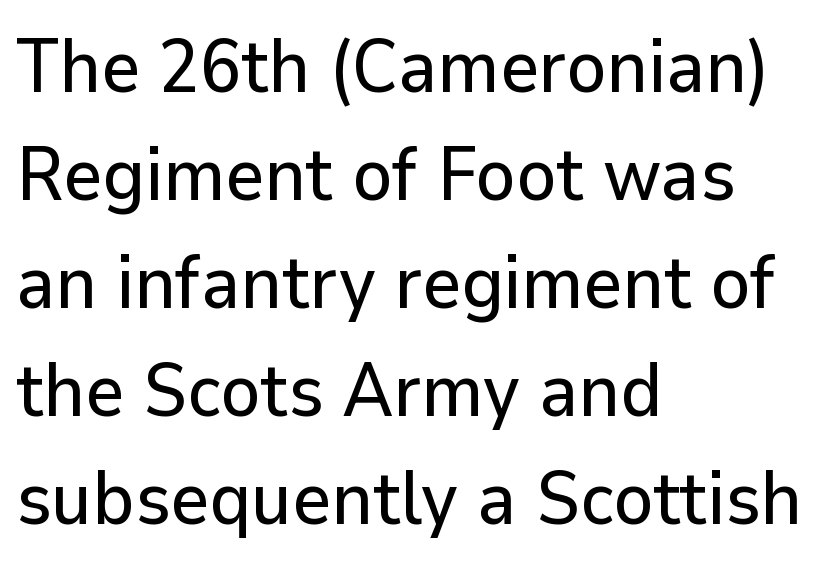
The image shows 75 px sans-serif type, upright; set left-aligned, normal line spacing (1.44x), normal letter spacing, not underlined; low stroke contrast and a medium x-height.
